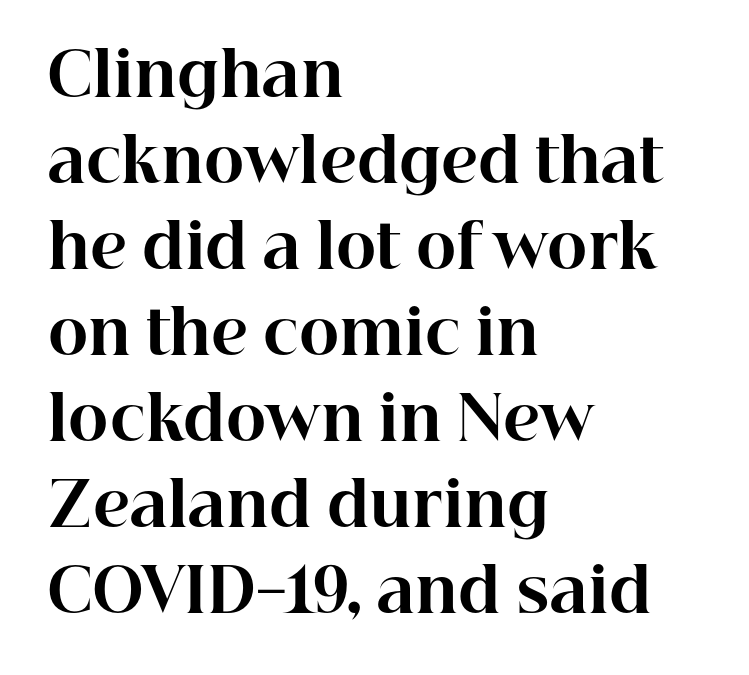
Q: Is the text bold? A: Yes.
Q: Is the text italic (slanted)? A: No, it is upright.
Q: Is the typeface a serif or a sans-serif typeface? A: Serif.
Q: Is the text underlined? A: No.
Q: How is the paragraph aligned? A: Left-aligned.
Q: Is the spacing between letters normal or unusually wide? A: Normal.
Q: Is the spacing between lines tight, normal or loose? A: Normal.
Q: Width (condensed, normal, or wide)? A: Normal.
Q: Stroke contrast? A: High.
Q: x-height? A: Medium.
Q: Monospaced? A: No.
